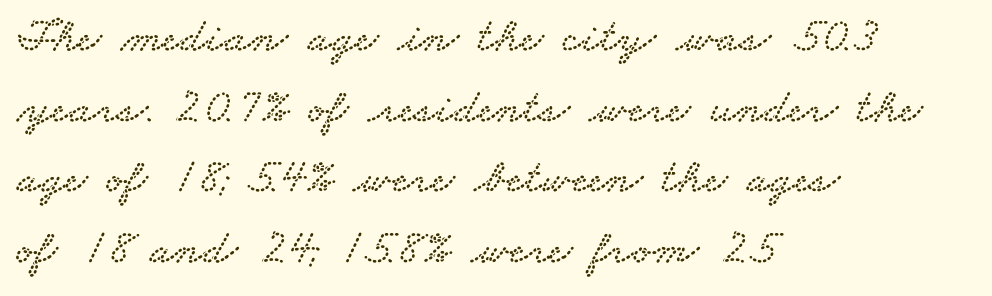
These lines are set flush left with a ragged right edge. The leading is moderate, giving the passage an even texture. Is the letter spacing exaggerated? No — it looks like the ordinary default. Honestly, there is no underline to notice here at all.
